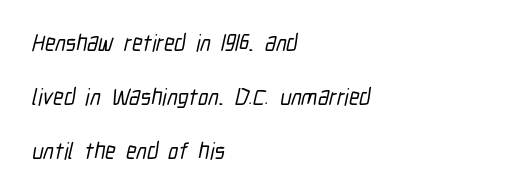
{"underline": "no", "align": "left", "line_spacing": "loose", "line_spacing_ratio": 2.34, "letter_spacing": "normal", "letter_spacing_em": 0.0, "glyph_px": 23}
